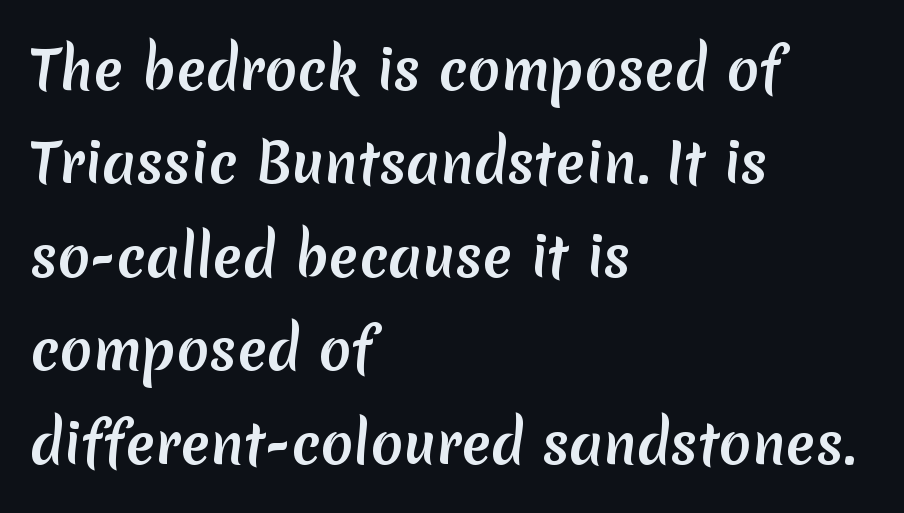
No extra tracking has been applied to these lines. The letters carry no serifs — their stems end cleanly without finishing strokes. Each letter keeps its own natural width here, so spacing adapts to shape. The area under the type is left untouched. All the whitespace from short lines collects on the right.
